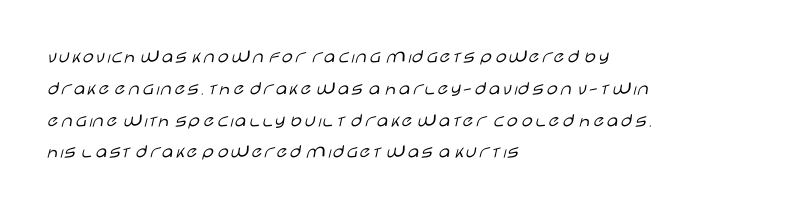
{"bold": "no", "underline": "no", "align": "left", "line_spacing": "normal", "line_spacing_ratio": 1.59, "letter_spacing": "normal", "letter_spacing_em": 0.0, "glyph_px": 20}
